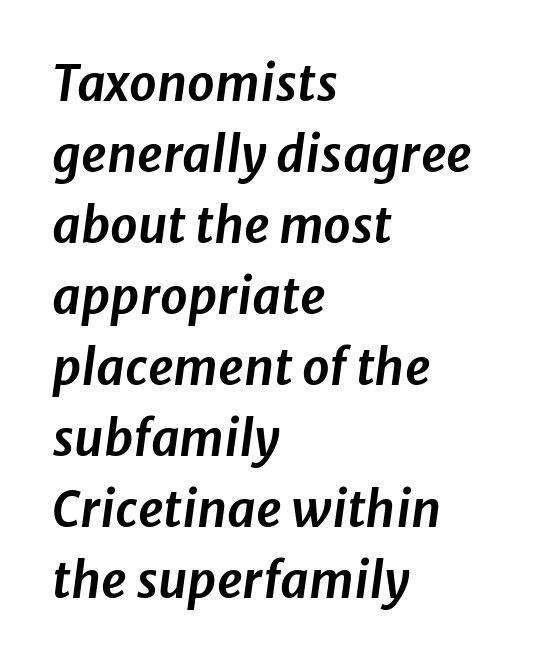
The image shows 49 px text type, italic (leaning right); set left-aligned, normal line spacing (1.45x), normal letter spacing, not underlined; low stroke contrast and a medium x-height.
